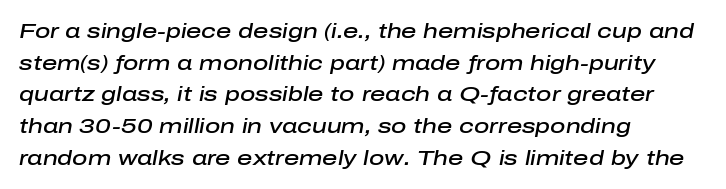
{"italic": "yes", "lean": "right", "slant_degrees": 10, "bold": "semi", "underline": "no", "align": "left", "line_spacing": "normal", "line_spacing_ratio": 1.51, "letter_spacing": "normal", "letter_spacing_em": 0.0, "glyph_px": 21}
